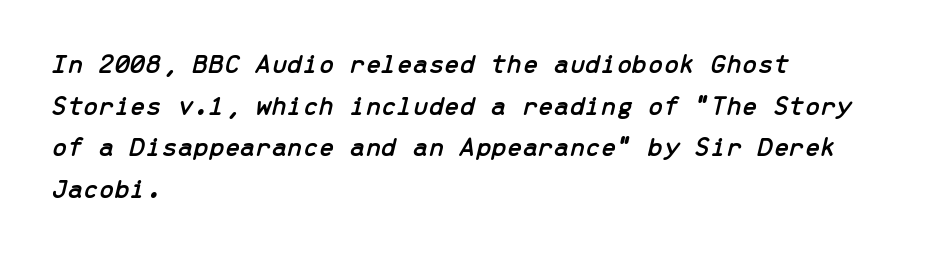
{"italic": "yes", "lean": "right", "slant_degrees": 13, "width": "normal", "stroke_contrast": "low", "x_height": "medium", "monospaced": "yes", "underline": "no", "align": "left", "line_spacing": "normal", "line_spacing_ratio": 1.49, "letter_spacing": "normal", "letter_spacing_em": 0.0, "glyph_px": 28}
